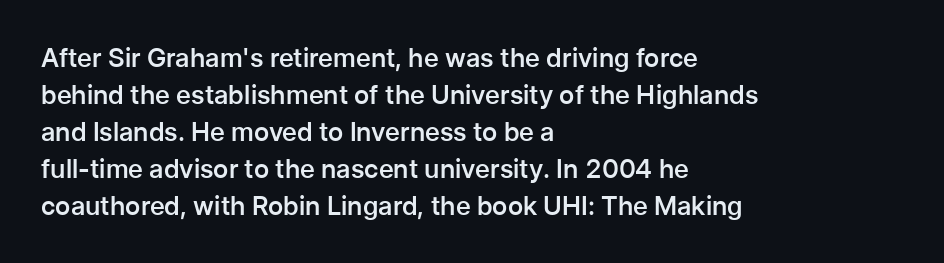
{"italic": "no", "bold": "semi", "underline": "no", "align": "left", "line_spacing": "normal", "line_spacing_ratio": 1.42, "letter_spacing": "normal", "letter_spacing_em": 0.0, "glyph_px": 26}
